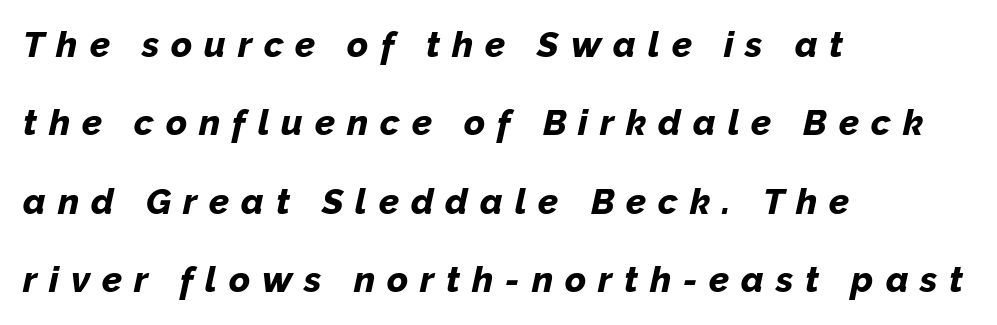
The image shows 36 px bold type, italic (leaning right); set left-aligned, loose line spacing (2.18x), unusually wide letter spacing (+0.33 em), not underlined; low stroke contrast and a medium x-height.
